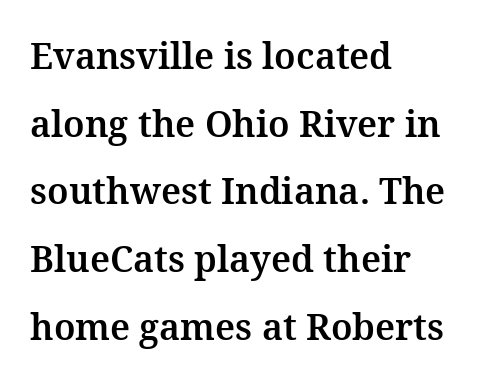
If you drew a line through each stem, it would be perfectly vertical. The paragraph has a hard left edge and a soft right edge. You could not count columns in this text — the font is proportionally spaced. Rule under the text: the space is simply empty. Here the glyphs are tracked normally, forming tight word shapes.
